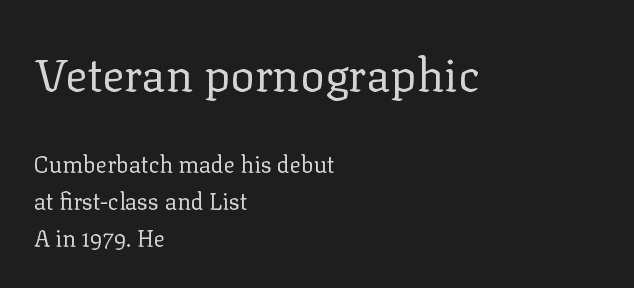
Q: Is the text bold? A: No.
Q: Is the text italic (slanted)? A: No, it is upright.
Q: Is the typeface a serif or a sans-serif typeface? A: Serif.
Q: Is the text underlined? A: No.
Q: How is the paragraph aligned? A: Left-aligned.
Q: Is the spacing between letters normal or unusually wide? A: Normal.
Q: Is the spacing between lines tight, normal or loose? A: Normal.
Q: Which block of text is set in a larger size, the first (top) or the second (bottom)? A: The first (top) one.
Q: Width (condensed, normal, or wide)? A: Normal.
Q: Stroke contrast? A: Low.
Q: x-height? A: Medium.
Q: Monospaced? A: No.
